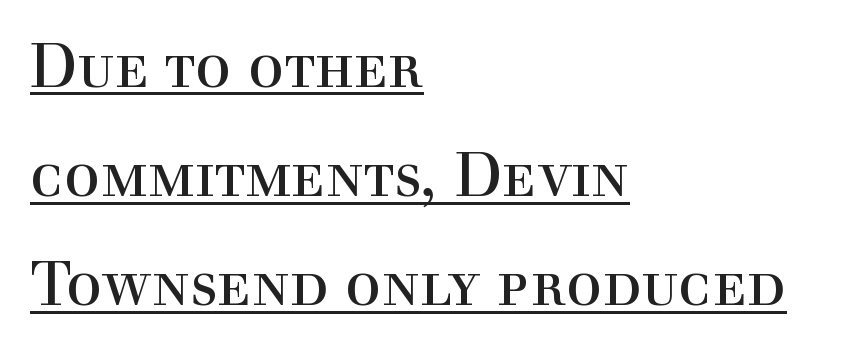
The image shows 60 px regular-weight serif type, upright; set left-aligned, line spacing 1.82x, normal letter spacing, underlined; a medium x-height.
